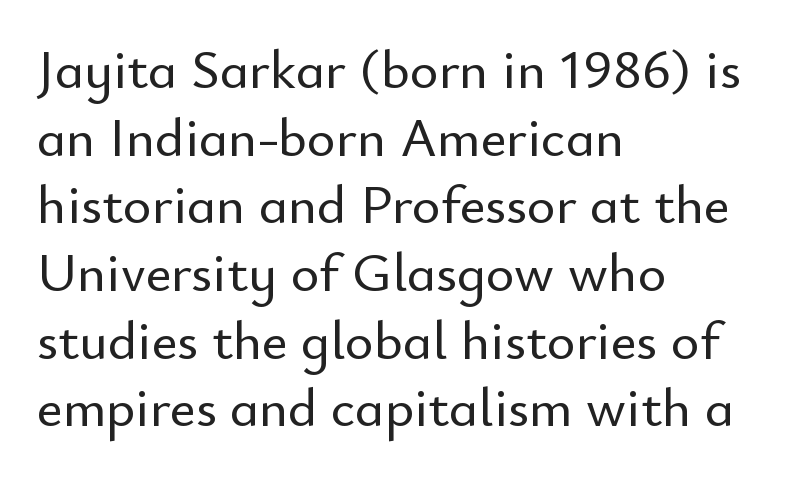
{"serif": "no", "italic": "no", "width": "normal", "stroke_contrast": "low", "x_height": "small", "monospaced": "no", "underline": "no", "align": "left", "line_spacing_ratio": 1.23, "letter_spacing": "normal", "letter_spacing_em": 0.0, "glyph_px": 55}
